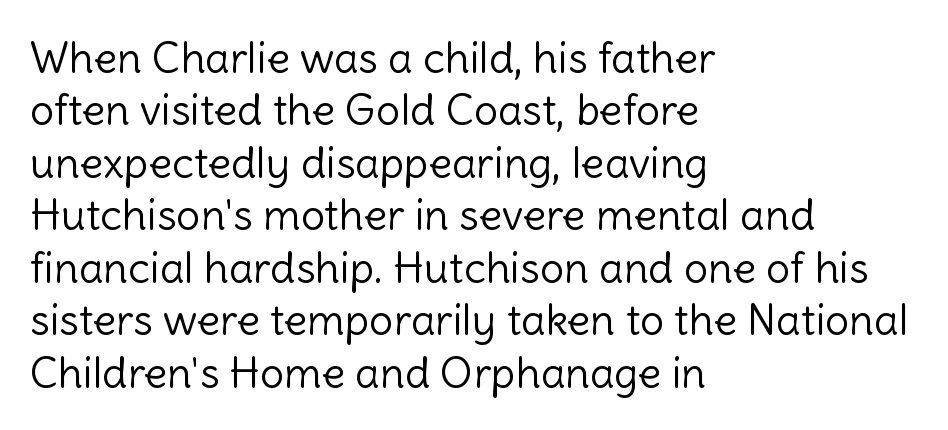
You could call the tracking neutral — neither tight nor loose. A typesetter would label this face a sans. Style check: upright. The lines are quadded left.
